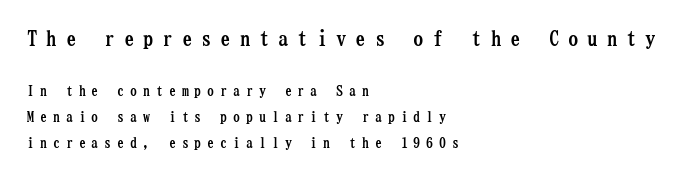
Q: Is the text bold? A: Yes.
Q: Is the text italic (slanted)? A: No, it is upright.
Q: Is the text underlined? A: No.
Q: How is the paragraph aligned? A: Left-aligned.
Q: Is the spacing between letters normal or unusually wide? A: Unusually wide.
Q: Which block of text is set in a larger size, the first (top) or the second (bottom)? A: The first (top) one.
